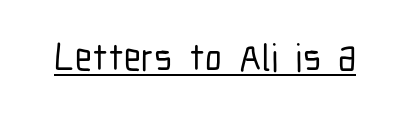
Q: Is the text italic (slanted)? A: No, it is upright.
Q: Is the typeface a serif or a sans-serif typeface? A: Sans-serif.
Q: Is the text underlined? A: Yes.
Q: Is the spacing between letters normal or unusually wide? A: Normal.
Q: Width (condensed, normal, or wide)? A: Condensed.
Q: Stroke contrast? A: Low.
Q: x-height? A: Medium.
Q: Monospaced? A: No.
